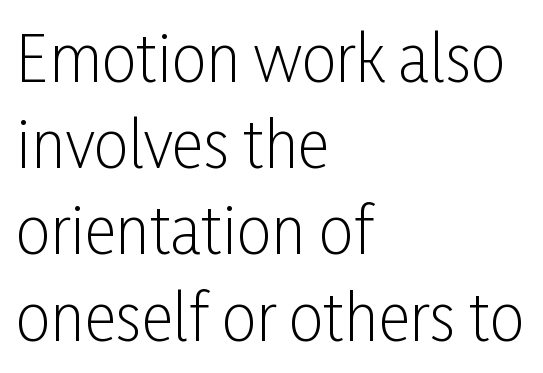
{"serif": "no", "italic": "no", "bold": "no", "weight": "light", "width": "condensed", "stroke_contrast": "low", "x_height": "medium", "monospaced": "no", "underline": "no", "align": "left", "line_spacing": "normal", "line_spacing_ratio": 1.39, "letter_spacing": "normal", "letter_spacing_em": 0.0, "glyph_px": 62}
